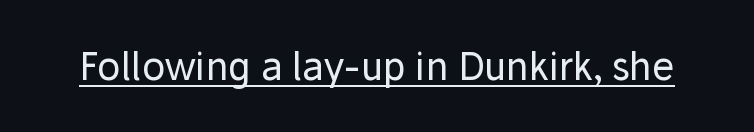
{"serif": "no", "italic": "no", "bold": "no", "weight": "regular", "width": "normal", "stroke_contrast": "low", "x_height": "medium", "monospaced": "no", "underline": "yes", "letter_spacing": "normal", "letter_spacing_em": 0.0, "glyph_px": 38}
